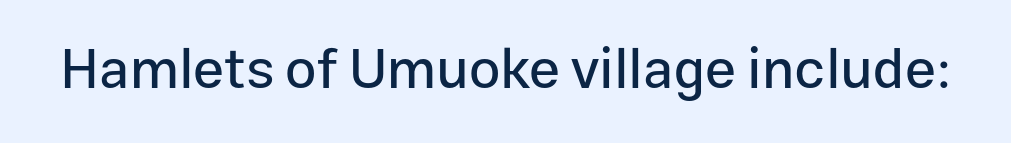
{"serif": "no", "italic": "no", "width": "normal", "stroke_contrast": "low", "x_height": "medium", "monospaced": "no", "underline": "no", "letter_spacing": "normal", "letter_spacing_em": 0.0, "glyph_px": 56}
